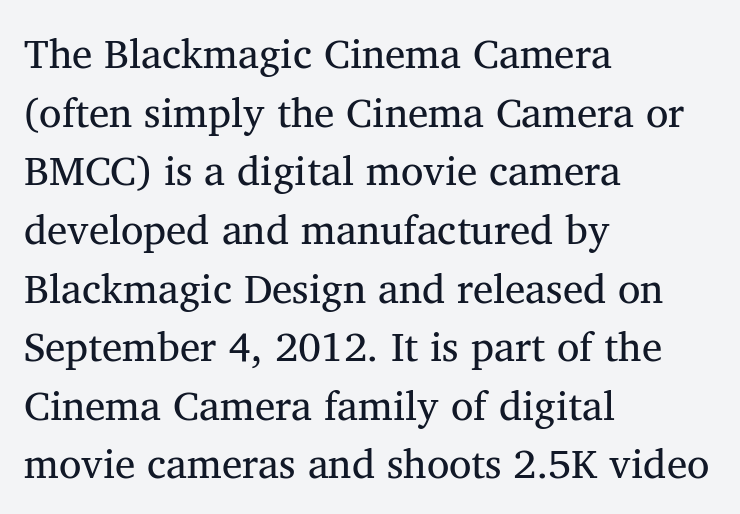
{"serif": "yes", "bold": "no", "weight": "regular", "width": "normal", "stroke_contrast": "medium", "x_height": "medium", "monospaced": "no", "underline": "no", "align": "left", "line_spacing": "normal", "line_spacing_ratio": 1.43, "letter_spacing": "normal", "letter_spacing_em": 0.0, "glyph_px": 41}
